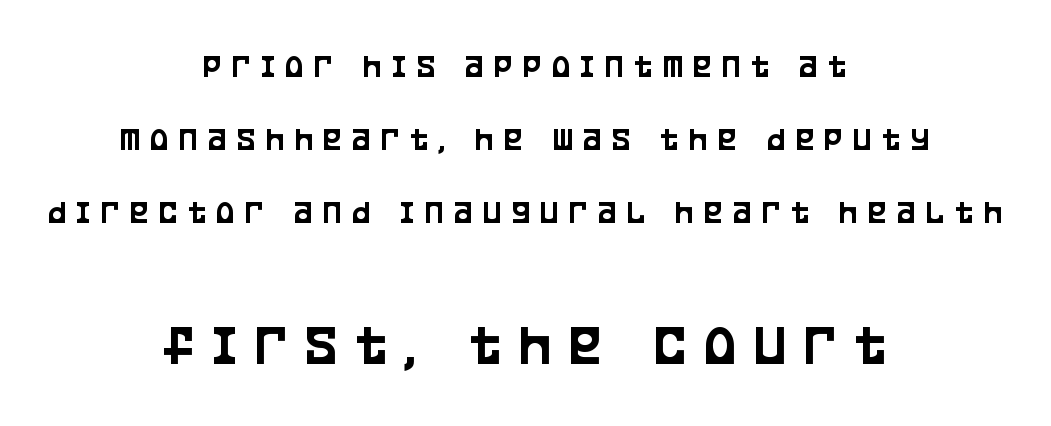
The image shows 59 px condensed sans-serif type, upright; set centered, loose line spacing (2.15x), unusually wide letter spacing (+0.32 em), not underlined; the second (bottom) block is 1.74x larger; low stroke contrast and a large x-height.
